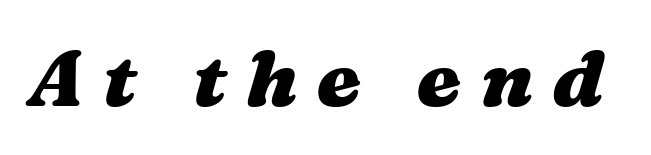
Q: Is the text bold? A: Yes.
Q: Is the text italic (slanted)? A: Yes, it leans right by about 16 degrees.
Q: Is the text underlined? A: No.
Q: Is the spacing between letters normal or unusually wide? A: Unusually wide.
Q: Width (condensed, normal, or wide)? A: Wide.
Q: Stroke contrast? A: Medium.
Q: x-height? A: Medium.
Q: Monospaced? A: No.
